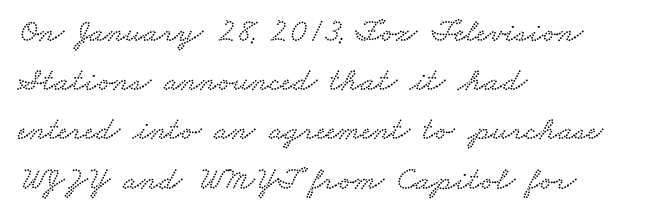
{"serif": "yes", "width": "wide", "stroke_contrast": "low", "x_height": "small", "monospaced": "no", "underline": "no", "align": "left", "line_spacing": "normal", "line_spacing_ratio": 1.49, "letter_spacing": "normal", "letter_spacing_em": 0.0, "glyph_px": 33}
